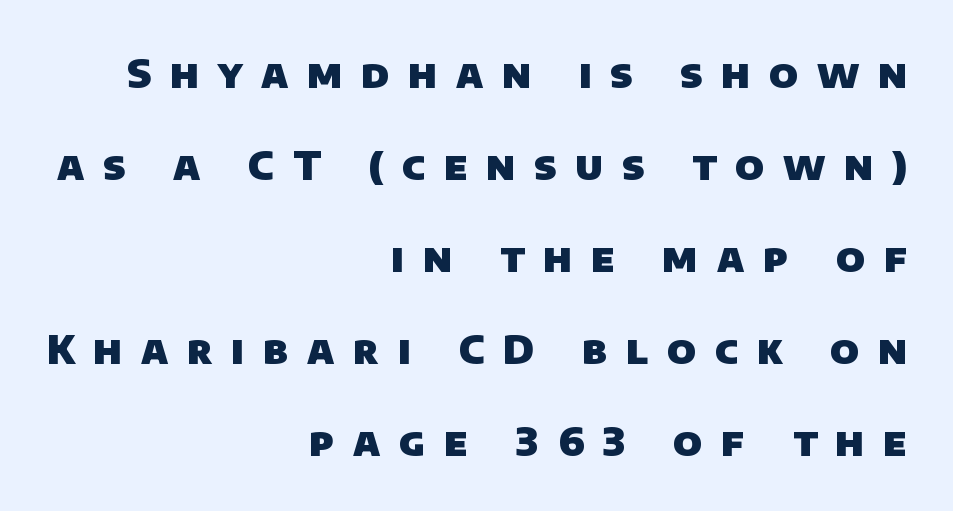
{"serif": "no", "bold": "yes", "weight": "heavy", "width": "normal", "stroke_contrast": "low", "x_height": "large", "monospaced": "no", "underline": "no", "align": "right", "line_spacing": "loose", "line_spacing_ratio": 2.3, "letter_spacing": "wide", "letter_spacing_em": 0.47, "glyph_px": 40}
